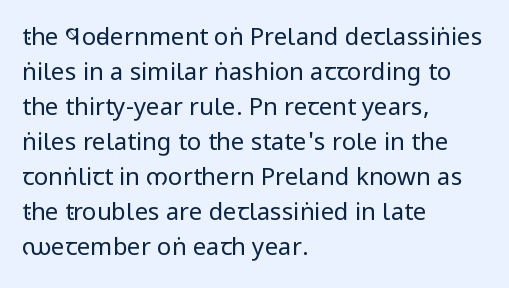
Q: Is the text bold? A: No.
Q: Is the text italic (slanted)? A: No, it is upright.
Q: Is the text underlined? A: No.
Q: How is the paragraph aligned? A: Left-aligned.
Q: Is the spacing between letters normal or unusually wide? A: Normal.
Q: Is the spacing between lines tight, normal or loose? A: Normal.
